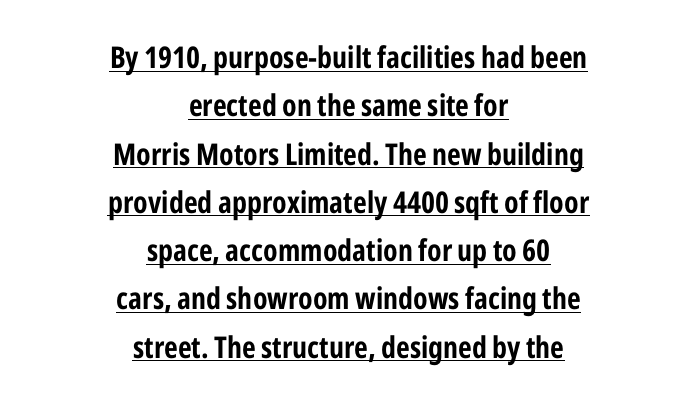
Q: Is the text bold? A: Yes.
Q: Is the text italic (slanted)? A: No, it is upright.
Q: Is the typeface a serif or a sans-serif typeface? A: Sans-serif.
Q: Is the text underlined? A: Yes.
Q: How is the paragraph aligned? A: Centered.
Q: Is the spacing between letters normal or unusually wide? A: Normal.
Q: Is the spacing between lines tight, normal or loose? A: Normal.
Q: Width (condensed, normal, or wide)? A: Condensed.
Q: Stroke contrast? A: Low.
Q: x-height? A: Medium.
Q: Monospaced? A: No.
